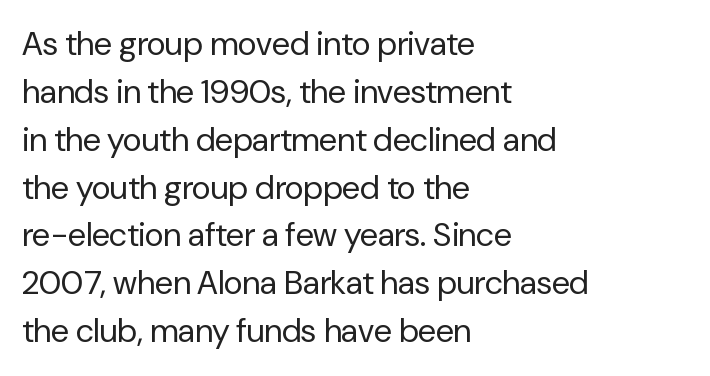
Q: Is the text bold? A: No.
Q: Is the text italic (slanted)? A: No, it is upright.
Q: Is the typeface a serif or a sans-serif typeface? A: Sans-serif.
Q: Is the text underlined? A: No.
Q: How is the paragraph aligned? A: Left-aligned.
Q: Is the spacing between letters normal or unusually wide? A: Normal.
Q: Is the spacing between lines tight, normal or loose? A: Normal.
Q: Width (condensed, normal, or wide)? A: Normal.
Q: Stroke contrast? A: Low.
Q: x-height? A: Medium.
Q: Monospaced? A: No.
